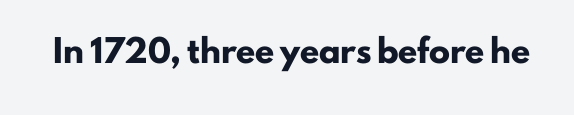
Q: Is the text bold? A: Yes.
Q: Is the text italic (slanted)? A: No, it is upright.
Q: Is the text underlined? A: No.
Q: Is the spacing between letters normal or unusually wide? A: Normal.
